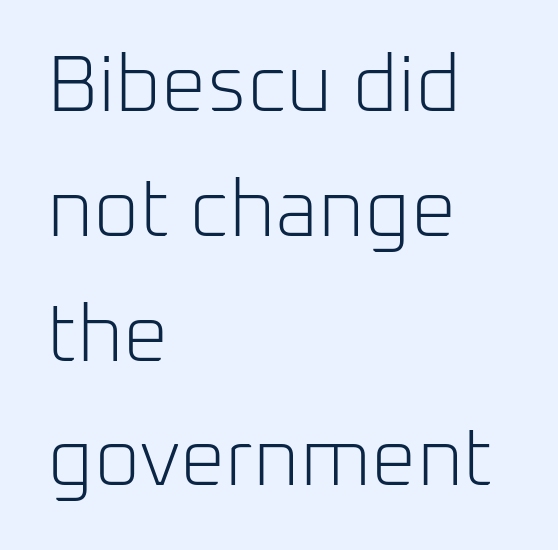
Q: Is the text bold? A: No.
Q: Is the text italic (slanted)? A: No, it is upright.
Q: Is the typeface a serif or a sans-serif typeface? A: Sans-serif.
Q: Is the text underlined? A: No.
Q: How is the paragraph aligned? A: Left-aligned.
Q: Is the spacing between letters normal or unusually wide? A: Normal.
Q: Is the spacing between lines tight, normal or loose? A: Normal.
Q: Width (condensed, normal, or wide)? A: Normal.
Q: Stroke contrast? A: Low.
Q: x-height? A: Medium.
Q: Monospaced? A: No.
